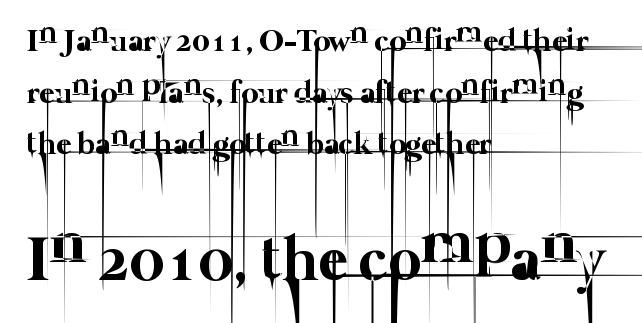
Two sizes are in play, and the larger belongs to the second block. If you drew a ruler down the left edge, every line would touch it. The strokes are not fattened; the text isn't bold. The lines sit at an ordinary, default distance from one another.
